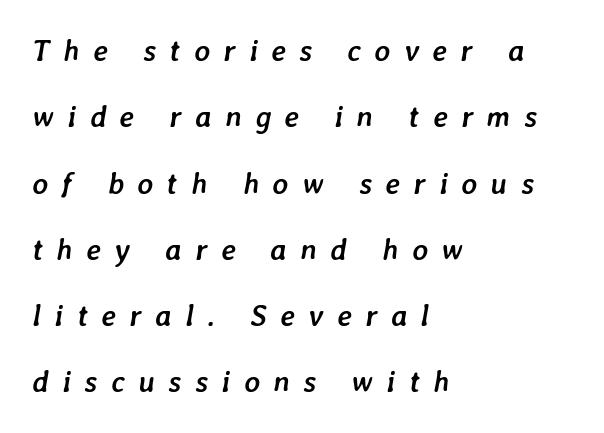
{"italic": "yes", "lean": "right", "slant_degrees": 7, "bold": "yes", "weight": "semibold", "width": "normal", "stroke_contrast": "low", "x_height": "medium", "monospaced": "no", "underline": "no", "align": "left", "line_spacing": "loose", "line_spacing_ratio": 2.21, "letter_spacing": "wide", "letter_spacing_em": 0.45, "glyph_px": 30}
